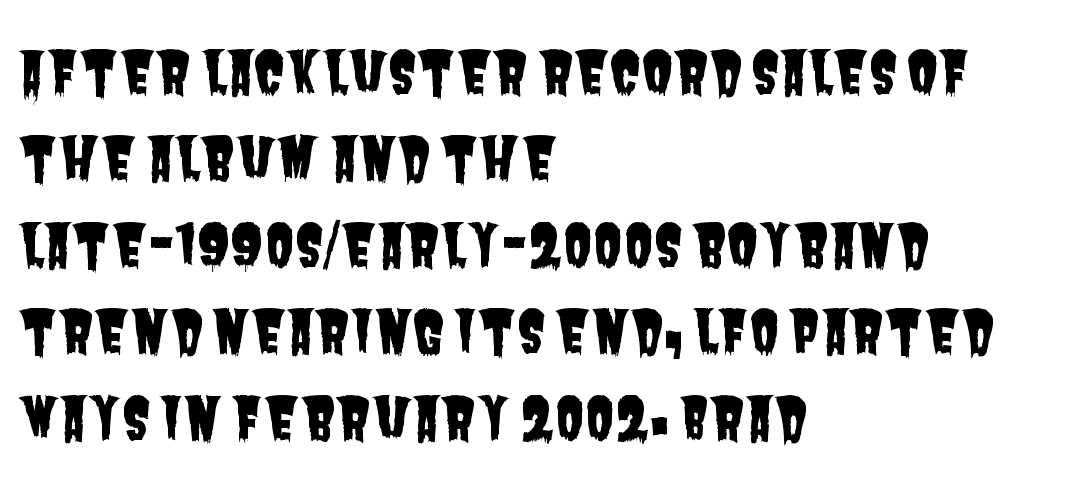
The image shows 58 px condensed sans-serif type; set left-aligned, normal line spacing (1.49x), normal letter spacing, not underlined; low stroke contrast and a large x-height.
